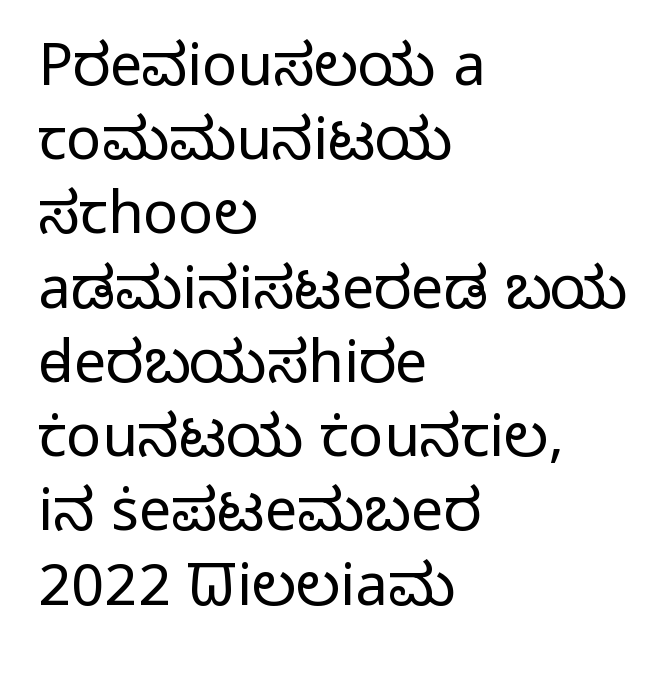
The image shows 58 px light sans-serif type, upright; set left-aligned, normal line spacing (1.28x), normal letter spacing, not underlined; low stroke contrast and a medium x-height.
